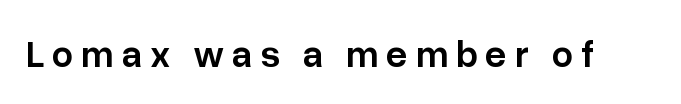
{"serif": "no", "italic": "no", "bold": "semi", "weight": "semibold", "width": "normal", "stroke_contrast": "low", "x_height": "medium", "monospaced": "no", "underline": "no", "letter_spacing": "wide", "letter_spacing_em": 0.2, "glyph_px": 38}
